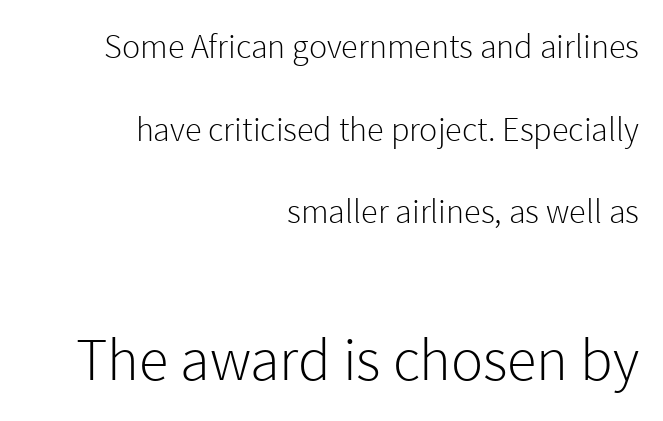
Classification — sans serif. The axis of the letterforms is exactly vertical. Do the characters align in a grid? No, the font is proportional. The rendering uses a large line-height, opening up the rows. Nobody touched the tracking dial on this one. Leftover space on each line is placed entirely before the opening word.
